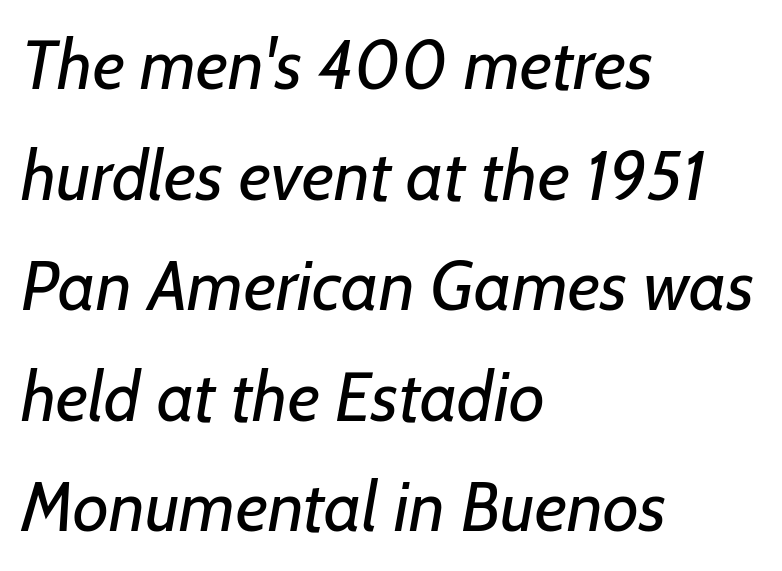
{"serif": "no", "bold": "no", "weight": "regular", "width": "normal", "stroke_contrast": "low", "x_height": "medium", "monospaced": "no", "underline": "no", "align": "left", "line_spacing": "normal", "line_spacing_ratio": 1.58, "letter_spacing": "normal", "letter_spacing_em": 0.0, "glyph_px": 70}
